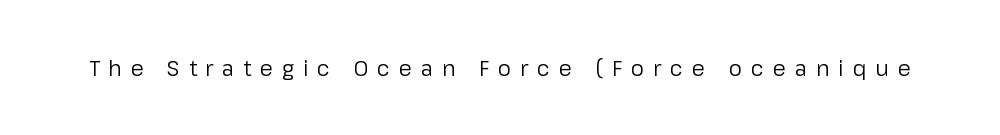
Q: Is the text bold? A: No.
Q: Is the text italic (slanted)? A: No, it is upright.
Q: Is the text underlined? A: No.
Q: Is the spacing between letters normal or unusually wide? A: Unusually wide.
